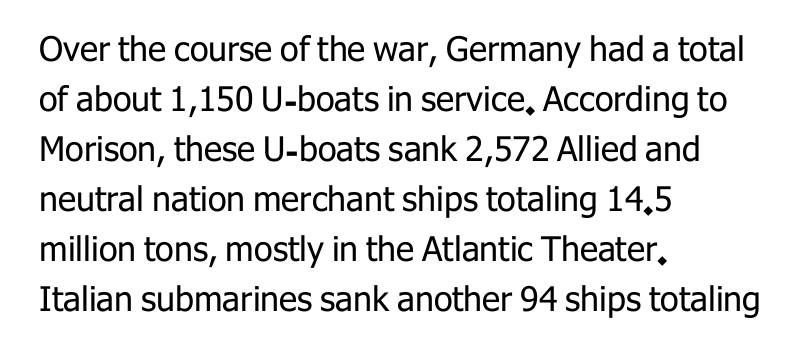
The image shows 34 px regular-weight sans-serif type, upright; set left-aligned, normal line spacing (1.47x), normal letter spacing, not underlined; low stroke contrast and a medium x-height.
